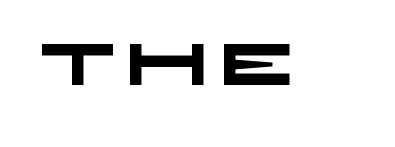
The image shows 59 px heavy, wide sans-serif type; set not underlined; low stroke contrast and a large x-height.
